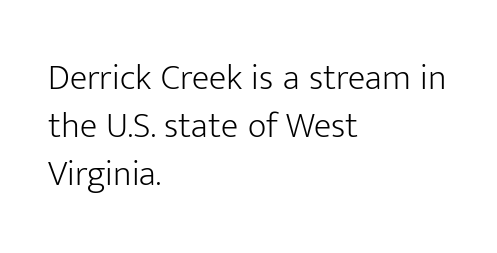
These lines stack with their left ends in a neat column. Normally led — the rows are evenly, conventionally spaced. Nope, not italic — everything's standing straight. Stems and bowls with no extra thickness — not bold.
